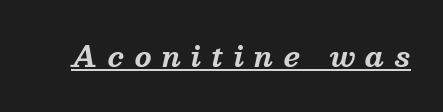
Observe the lean: these are italic letterforms. Does extra space separate the letters? Yes, quite a lot of it. These words are printed bold, with thick strokes throughout. Every word sits above its own underline.
